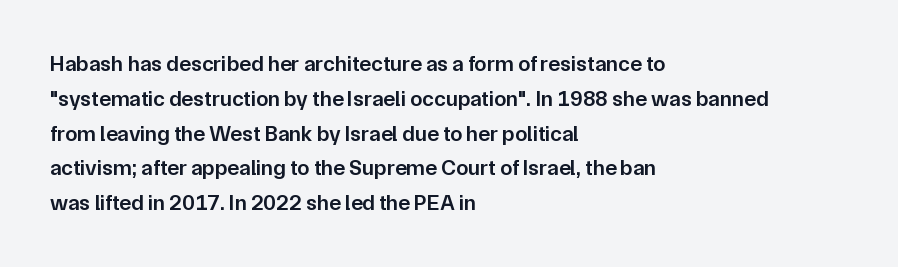
{"italic": "no", "bold": "semi", "underline": "no", "align": "left", "line_spacing": "normal", "line_spacing_ratio": 1.58, "letter_spacing": "normal", "letter_spacing_em": 0.0, "glyph_px": 22}
